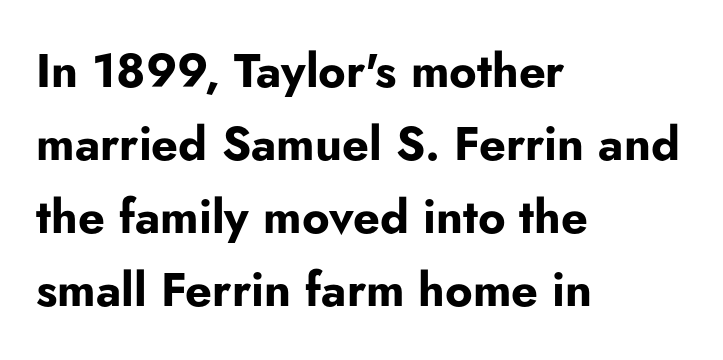
Q: Is the text bold? A: Yes.
Q: Is the text italic (slanted)? A: No, it is upright.
Q: Is the typeface a serif or a sans-serif typeface? A: Sans-serif.
Q: Is the text underlined? A: No.
Q: How is the paragraph aligned? A: Left-aligned.
Q: Is the spacing between letters normal or unusually wide? A: Normal.
Q: Is the spacing between lines tight, normal or loose? A: Normal.
Q: Width (condensed, normal, or wide)? A: Normal.
Q: Stroke contrast? A: Low.
Q: x-height? A: Small.
Q: Monospaced? A: No.
